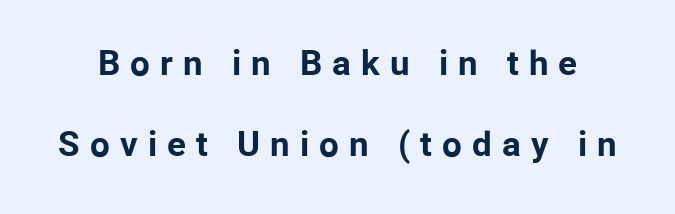
{"serif": "no", "italic": "no", "bold": "yes", "weight": "bold", "width": "normal", "stroke_contrast": "low", "x_height": "medium", "monospaced": "no", "underline": "no", "line_spacing": "loose", "line_spacing_ratio": 2.32, "letter_spacing": "wide", "letter_spacing_em": 0.29, "glyph_px": 35}
